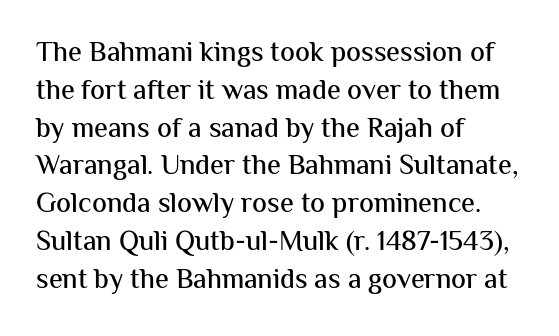
Q: Is the text italic (slanted)? A: No, it is upright.
Q: Is the typeface a serif or a sans-serif typeface? A: Sans-serif.
Q: Is the text underlined? A: No.
Q: How is the paragraph aligned? A: Left-aligned.
Q: Is the spacing between letters normal or unusually wide? A: Normal.
Q: Is the spacing between lines tight, normal or loose? A: Normal.
Q: Width (condensed, normal, or wide)? A: Normal.
Q: Stroke contrast? A: Medium.
Q: x-height? A: Medium.
Q: Monospaced? A: No.
